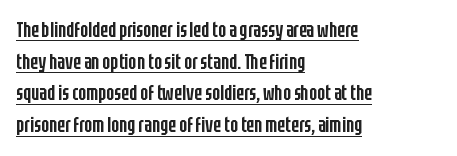
Q: Is the text bold? A: Semi-bold.
Q: Is the text italic (slanted)? A: No, it is upright.
Q: Is the text underlined? A: Yes.
Q: How is the paragraph aligned? A: Left-aligned.
Q: Is the spacing between letters normal or unusually wide? A: Normal.
Q: Is the spacing between lines tight, normal or loose? A: Normal.
